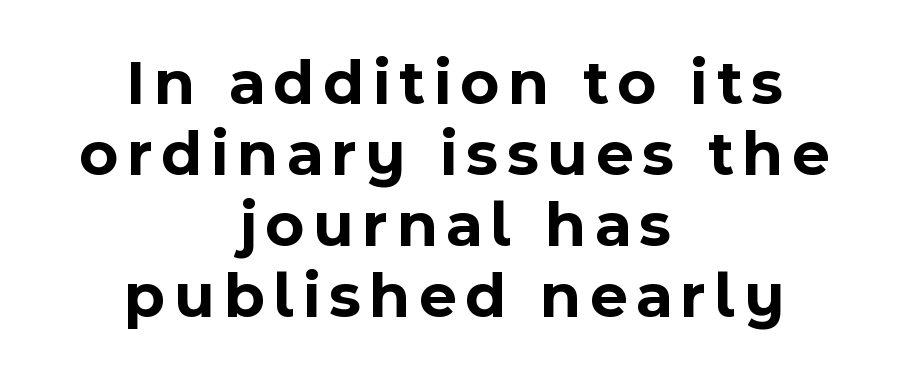
The image shows 65 px bold sans-serif type, upright; set centered, tight line spacing (1.09x), not underlined; a medium x-height.
